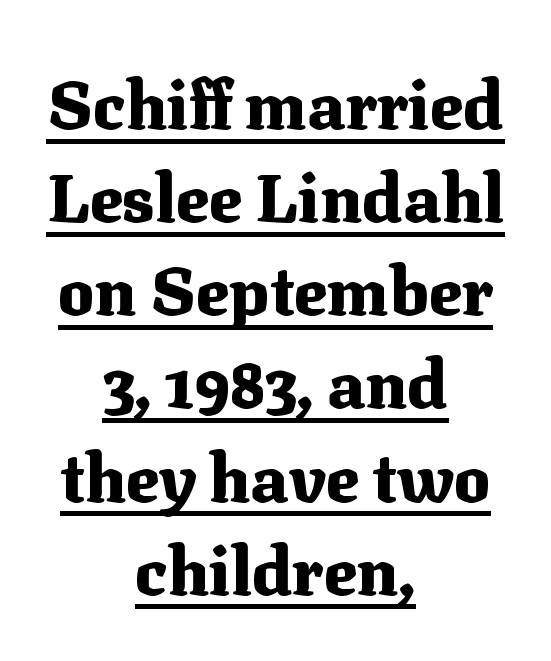
Q: Is the text bold? A: Yes.
Q: Is the text italic (slanted)? A: No, it is upright.
Q: Is the typeface a serif or a sans-serif typeface? A: Serif.
Q: Is the text underlined? A: Yes.
Q: How is the paragraph aligned? A: Centered.
Q: Is the spacing between letters normal or unusually wide? A: Normal.
Q: Is the spacing between lines tight, normal or loose? A: Normal.
Q: Width (condensed, normal, or wide)? A: Normal.
Q: Stroke contrast? A: Medium.
Q: x-height? A: Medium.
Q: Monospaced? A: No.
